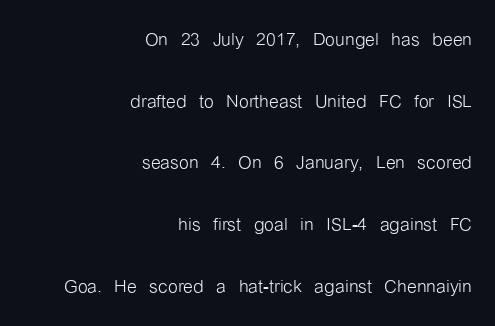
The image shows 25 px text type, upright; set right-aligned, loose line spacing (2.47x), normal letter spacing, not underlined.
